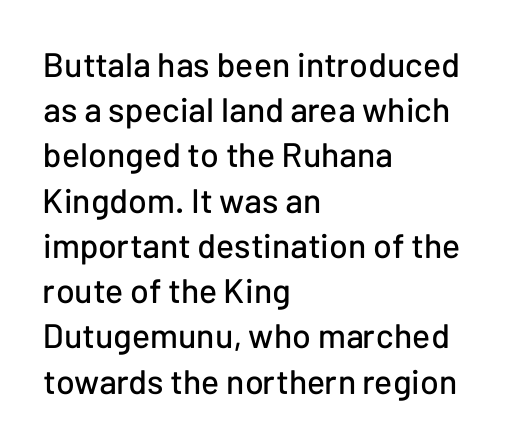
The image shows 34 px sans-serif type, upright; set left-aligned, normal line spacing (1.33x), normal letter spacing, not underlined; low stroke contrast and a medium x-height.
